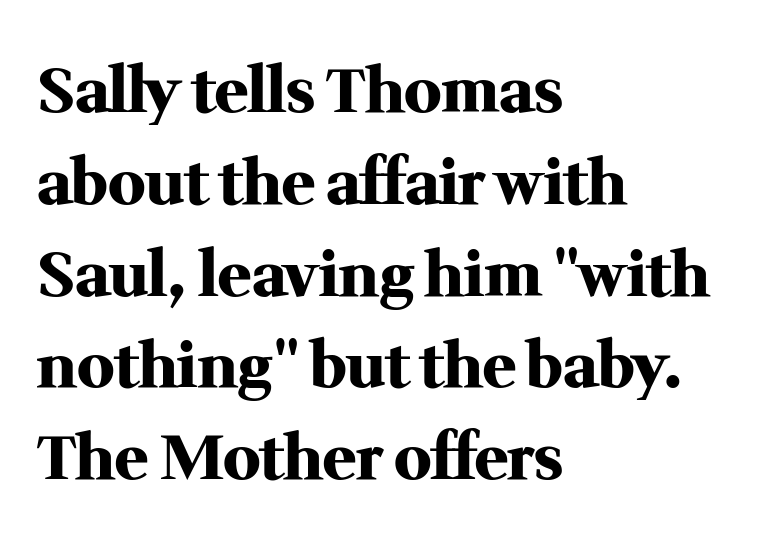
The image shows 62 px heavy serif type, upright; set left-aligned, normal line spacing (1.48x), normal letter spacing, not underlined; medium stroke contrast and a medium x-height.
